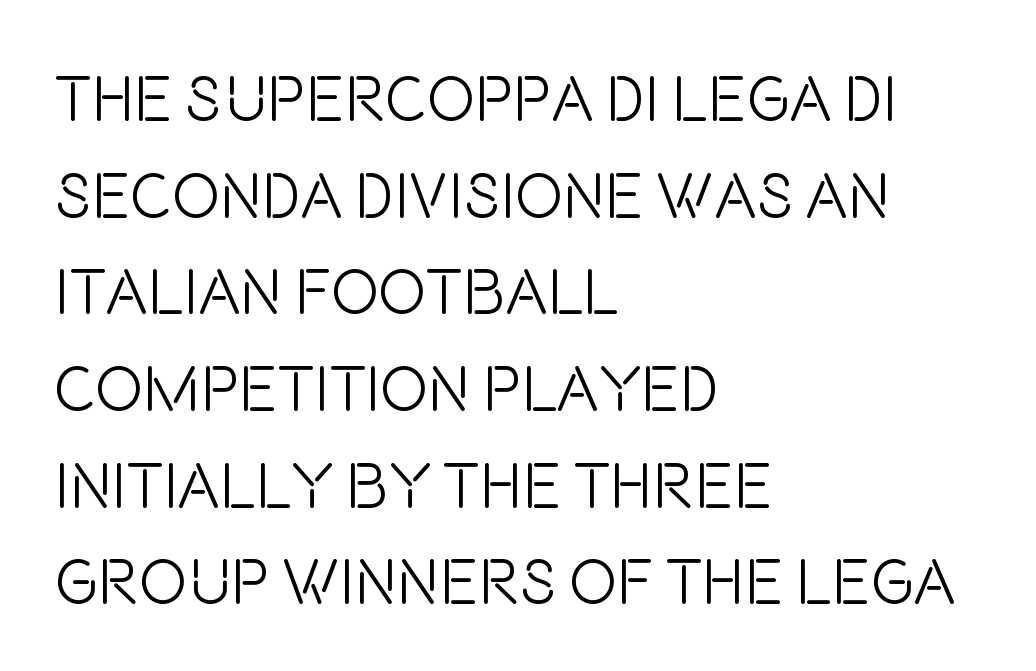
Q: Is the text bold? A: No.
Q: Is the text italic (slanted)? A: No, it is upright.
Q: Is the typeface a serif or a sans-serif typeface? A: Sans-serif.
Q: Is the text underlined? A: No.
Q: How is the paragraph aligned? A: Left-aligned.
Q: Is the spacing between letters normal or unusually wide? A: Normal.
Q: Is the spacing between lines tight, normal or loose? A: Normal.
Q: Width (condensed, normal, or wide)? A: Condensed.
Q: Stroke contrast? A: Low.
Q: x-height? A: Large.
Q: Monospaced? A: No.
